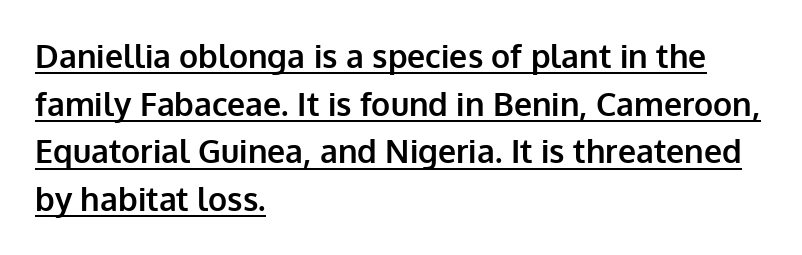
Q: Is the text bold? A: Yes.
Q: Is the text italic (slanted)? A: No, it is upright.
Q: Is the typeface a serif or a sans-serif typeface? A: Sans-serif.
Q: Is the text underlined? A: Yes.
Q: How is the paragraph aligned? A: Left-aligned.
Q: Is the spacing between letters normal or unusually wide? A: Normal.
Q: Is the spacing between lines tight, normal or loose? A: Normal.
Q: Width (condensed, normal, or wide)? A: Normal.
Q: Stroke contrast? A: Low.
Q: x-height? A: Medium.
Q: Monospaced? A: No.
